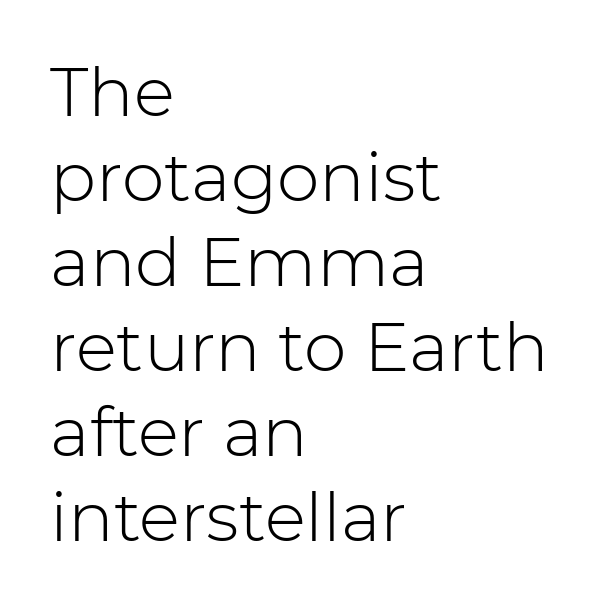
Q: Is the text bold? A: No.
Q: Is the text italic (slanted)? A: No, it is upright.
Q: Is the typeface a serif or a sans-serif typeface? A: Sans-serif.
Q: Is the text underlined? A: No.
Q: How is the paragraph aligned? A: Left-aligned.
Q: Is the spacing between letters normal or unusually wide? A: Normal.
Q: Is the spacing between lines tight, normal or loose? A: Normal.
Q: Width (condensed, normal, or wide)? A: Normal.
Q: Stroke contrast? A: Low.
Q: x-height? A: Medium.
Q: Monospaced? A: No.
